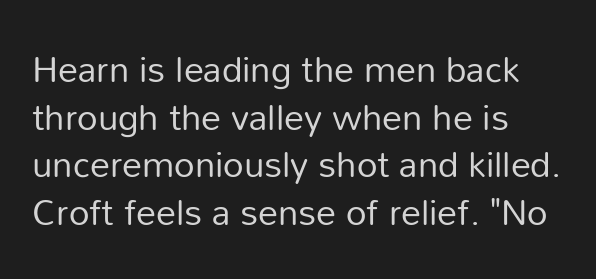
The image shows 36 px regular-weight sans-serif type, upright; set left-aligned, normal line spacing (1.32x), normal letter spacing, not underlined; low stroke contrast and a medium x-height.
